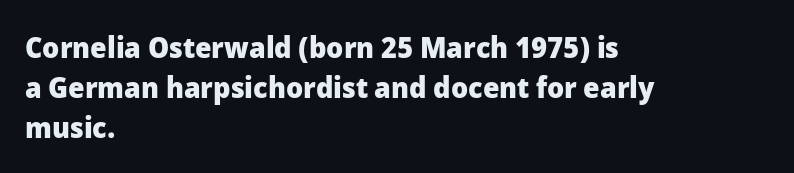
Q: Is the text bold? A: Yes.
Q: Is the text italic (slanted)? A: No, it is upright.
Q: Is the typeface a serif or a sans-serif typeface? A: Sans-serif.
Q: Is the text underlined? A: No.
Q: How is the paragraph aligned? A: Left-aligned.
Q: Is the spacing between letters normal or unusually wide? A: Normal.
Q: Is the spacing between lines tight, normal or loose? A: Normal.
Q: Width (condensed, normal, or wide)? A: Normal.
Q: Stroke contrast? A: Low.
Q: x-height? A: Medium.
Q: Monospaced? A: No.
